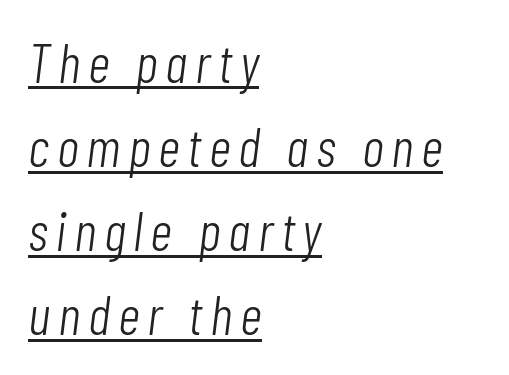
Q: Is the text bold? A: No.
Q: Is the text italic (slanted)? A: Yes, it leans right by about 7 degrees.
Q: Is the text underlined? A: Yes.
Q: How is the paragraph aligned? A: Left-aligned.
Q: Is the spacing between lines tight, normal or loose? A: Normal.
Q: Width (condensed, normal, or wide)? A: Condensed.
Q: Stroke contrast? A: Low.
Q: x-height? A: Medium.
Q: Monospaced? A: No.
